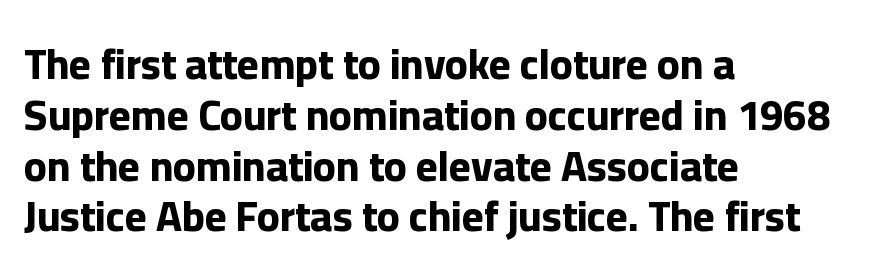
Q: Is the text bold? A: Yes.
Q: Is the text italic (slanted)? A: No, it is upright.
Q: Is the typeface a serif or a sans-serif typeface? A: Sans-serif.
Q: Is the text underlined? A: No.
Q: How is the paragraph aligned? A: Left-aligned.
Q: Is the spacing between letters normal or unusually wide? A: Normal.
Q: Width (condensed, normal, or wide)? A: Normal.
Q: Stroke contrast? A: Low.
Q: x-height? A: Medium.
Q: Monospaced? A: No.
